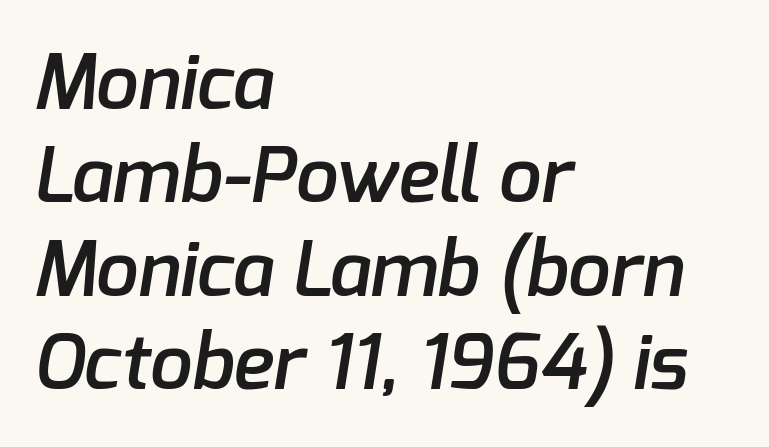
{"serif": "no", "bold": "semi", "weight": "semibold", "width": "normal", "stroke_contrast": "low", "x_height": "medium", "monospaced": "no", "underline": "no", "align": "left", "line_spacing_ratio": 1.23, "letter_spacing": "normal", "letter_spacing_em": 0.0, "glyph_px": 76}
